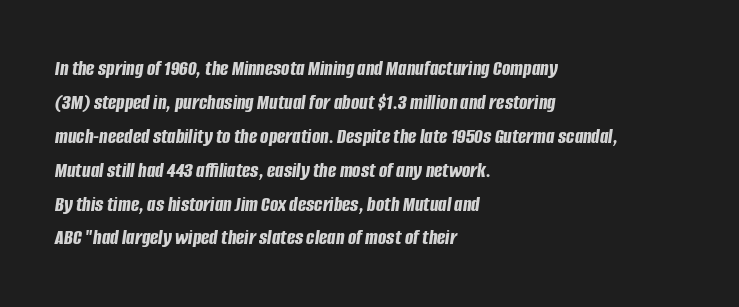
Q: Is the text bold? A: Yes.
Q: Is the text italic (slanted)? A: Yes, it leans right by about 8 degrees.
Q: Is the text underlined? A: No.
Q: How is the paragraph aligned? A: Left-aligned.
Q: Is the spacing between letters normal or unusually wide? A: Normal.
Q: Is the spacing between lines tight, normal or loose? A: Normal.
